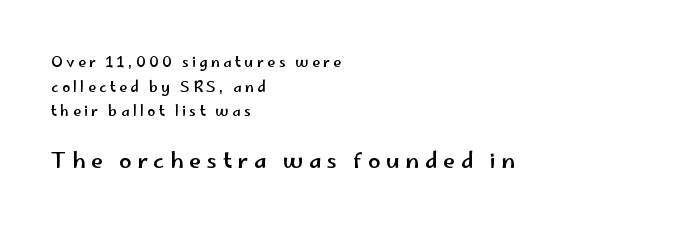
Q: Is the text italic (slanted)? A: No, it is upright.
Q: Is the text underlined? A: No.
Q: How is the paragraph aligned? A: Left-aligned.
Q: Is the spacing between letters normal or unusually wide? A: Unusually wide.
Q: Which block of text is set in a larger size, the first (top) or the second (bottom)? A: The second (bottom) one.
